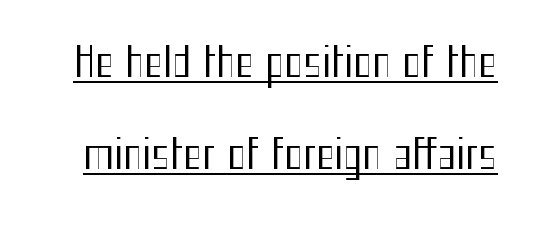
The image shows 40 px regular-weight, condensed sans-serif type, upright; set loose line spacing (2.3x), normal letter spacing, underlined; medium stroke contrast and a medium x-height.
